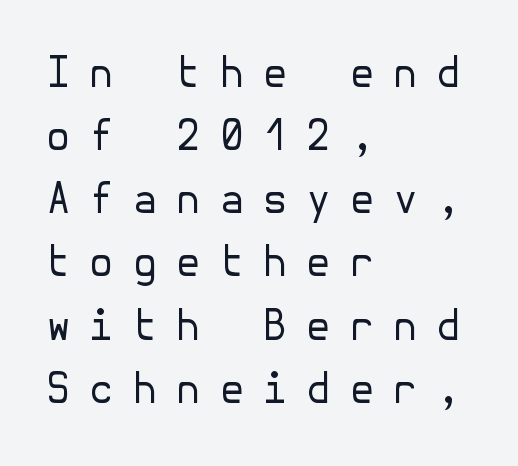
{"serif": "no", "italic": "no", "bold": "no", "weight": "regular", "width": "normal", "stroke_contrast": "low", "x_height": "medium", "underline": "no", "align": "left", "line_spacing": "normal", "line_spacing_ratio": 1.54, "letter_spacing": "wide", "letter_spacing_em": 0.44, "glyph_px": 41}
